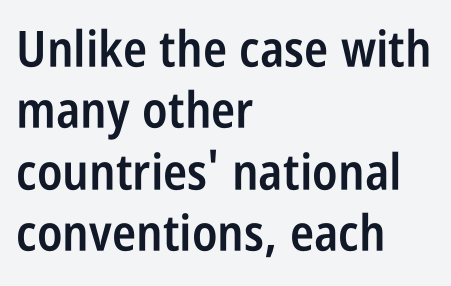
{"serif": "no", "italic": "no", "bold": "semi", "weight": "semibold", "width": "condensed", "stroke_contrast": "low", "x_height": "large", "monospaced": "no", "underline": "no", "align": "left", "line_spacing_ratio": 1.23, "letter_spacing": "normal", "letter_spacing_em": 0.0, "glyph_px": 50}
